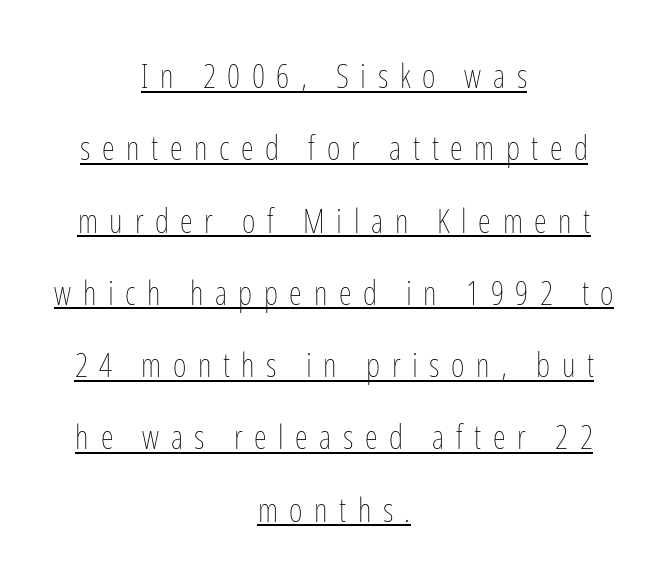
{"italic": "no", "bold": "no", "weight": "thin", "width": "condensed", "stroke_contrast": "low", "x_height": "medium", "monospaced": "no", "underline": "yes", "align": "center", "line_spacing": "loose", "line_spacing_ratio": 2.19, "letter_spacing": "wide", "letter_spacing_em": 0.35, "glyph_px": 33}
